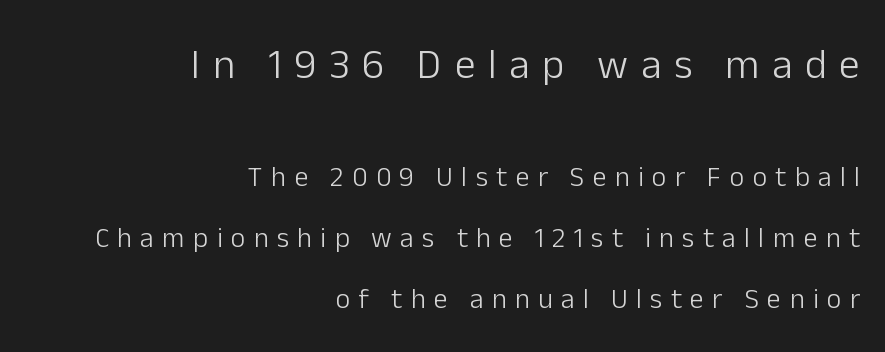
The image shows 42 px light sans-serif type, upright; set right-aligned, loose line spacing (2.19x), unusually wide letter spacing (+0.3 em), not underlined; the first (top) block is 1.5x larger; low stroke contrast and a medium x-height.
